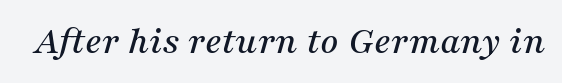
The image shows 40 px serif type, italic (leaning right); set normal letter spacing, not underlined; medium stroke contrast and a medium x-height.
